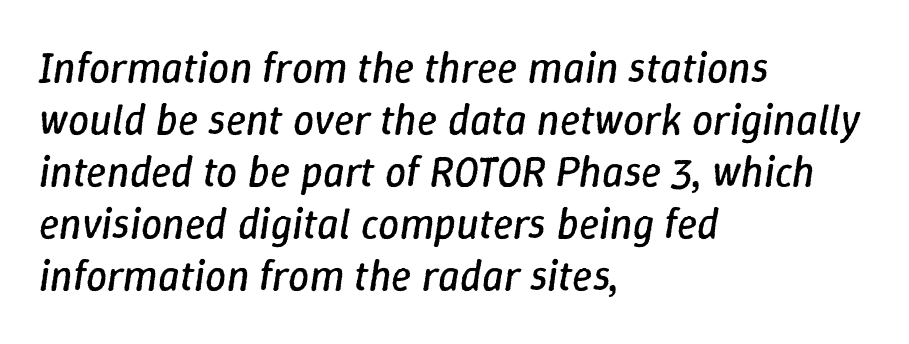
Q: Is the text bold? A: No.
Q: Is the text italic (slanted)? A: Yes, it leans right by about 9 degrees.
Q: Is the text underlined? A: No.
Q: How is the paragraph aligned? A: Left-aligned.
Q: Is the spacing between letters normal or unusually wide? A: Normal.
Q: Width (condensed, normal, or wide)? A: Normal.
Q: Stroke contrast? A: Low.
Q: x-height? A: Medium.
Q: Monospaced? A: No.
